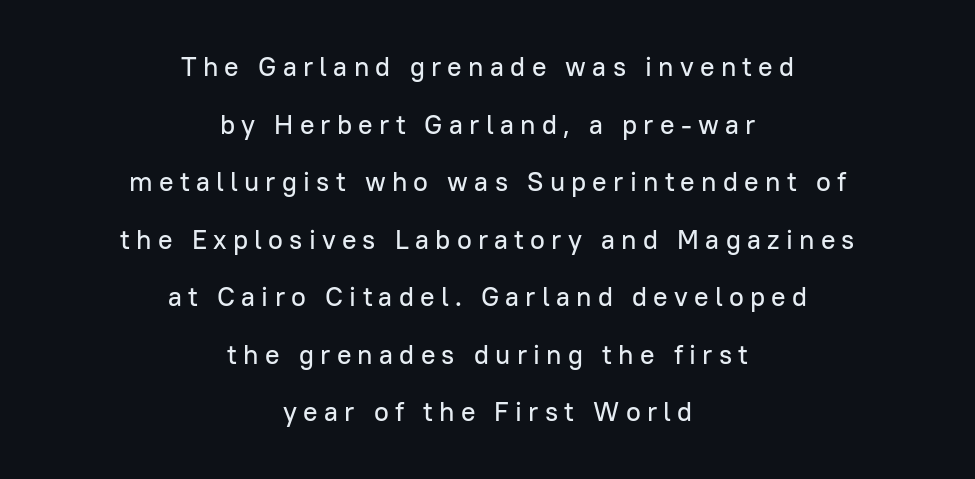
Q: Is the text italic (slanted)? A: No, it is upright.
Q: Is the text underlined? A: No.
Q: How is the paragraph aligned? A: Centered.
Q: Is the spacing between letters normal or unusually wide? A: Unusually wide.
Q: Is the spacing between lines tight, normal or loose? A: Loose.
